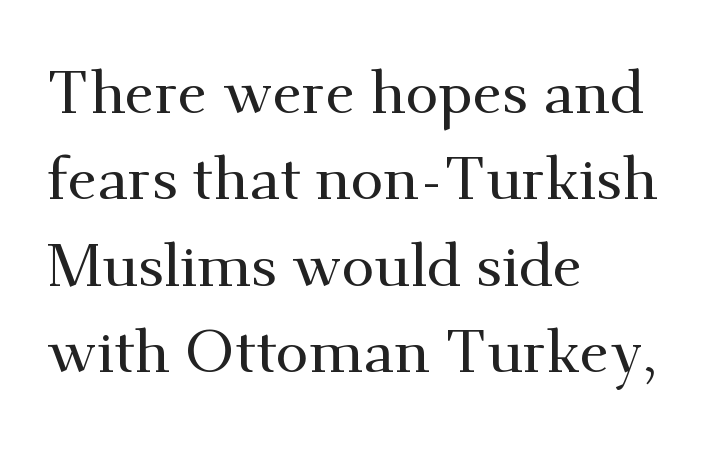
You could not count columns in this text — the font is proportionally spaced. You can tell from the footed stems that serif type was used. All the whitespace from short lines collects on the right. The axis of the letterforms is exactly vertical.
